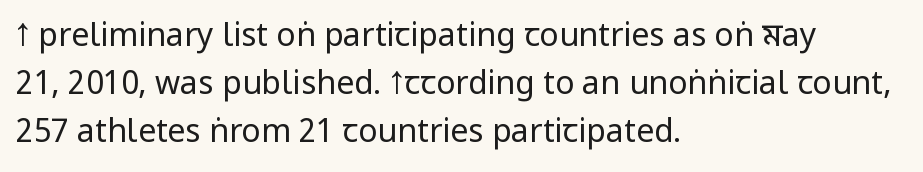
The image shows 32 px regular-weight, condensed sans-serif type, upright; set left-aligned, normal line spacing (1.5x), normal letter spacing, not underlined; low stroke contrast and a large x-height.
